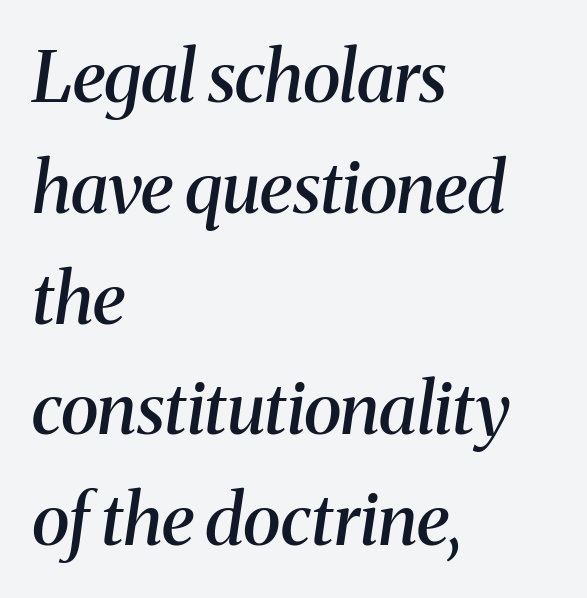
{"serif": "yes", "italic": "yes", "lean": "right", "slant_degrees": 8, "bold": "semi", "weight": "semibold", "width": "normal", "stroke_contrast": "medium", "x_height": "medium", "monospaced": "no", "underline": "no", "align": "left", "line_spacing": "normal", "line_spacing_ratio": 1.56, "letter_spacing": "normal", "letter_spacing_em": 0.0, "glyph_px": 71}
